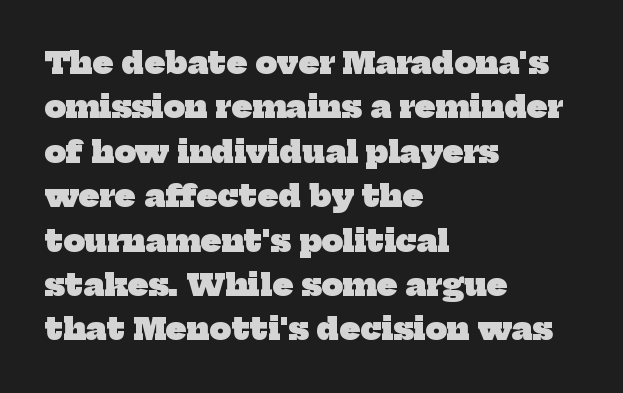
{"serif": "yes", "bold": "yes", "weight": "heavy", "width": "normal", "stroke_contrast": "low", "x_height": "medium", "monospaced": "no", "underline": "no", "align": "left", "line_spacing": "normal", "line_spacing_ratio": 1.48, "letter_spacing": "normal", "letter_spacing_em": 0.0, "glyph_px": 30}
